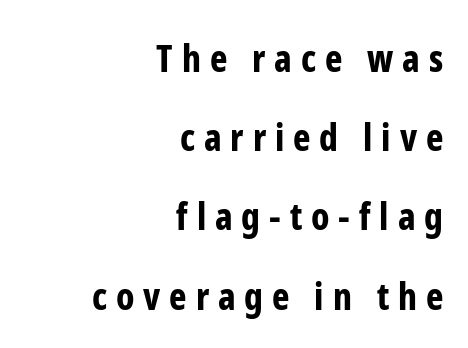
{"serif": "no", "italic": "no", "bold": "yes", "weight": "bold", "width": "condensed", "stroke_contrast": "low", "x_height": "medium", "monospaced": "no", "underline": "no", "align": "right", "line_spacing": "loose", "line_spacing_ratio": 2.14, "letter_spacing": "wide", "letter_spacing_em": 0.24, "glyph_px": 37}
